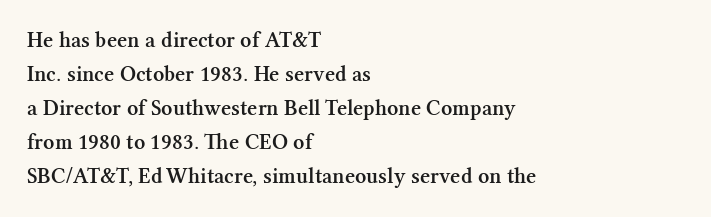
Students, note that the glyphs here touch the page at normal intervals. The line-height multiplier appears to be the usual default. Horizontal alignment here is leftward, the default for most running prose. Descenders are the only things crossing below the line. A bit beefed up — I'd call it semibold rather than bold. You can tell it's not italic because the verticals are truly vertical.
